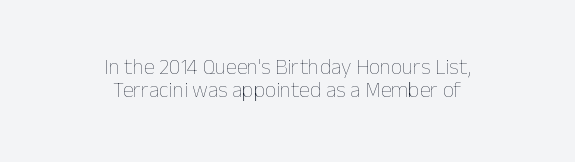
The image shows 22 px text type, upright; set centered, tight line spacing (1.05x), normal letter spacing, not underlined.
